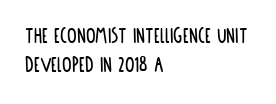
Q: Is the text italic (slanted)? A: No, it is upright.
Q: Is the text underlined? A: No.
Q: How is the paragraph aligned? A: Left-aligned.
Q: Is the spacing between letters normal or unusually wide? A: Normal.
